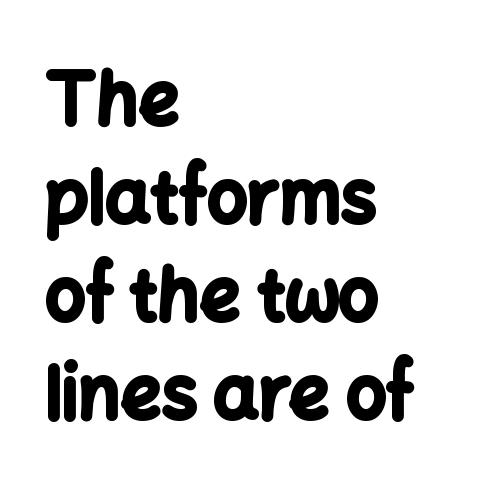
The image shows 71 px bold sans-serif type, upright; set left-aligned, normal line spacing (1.38x), normal letter spacing, not underlined; low stroke contrast and a medium x-height.
